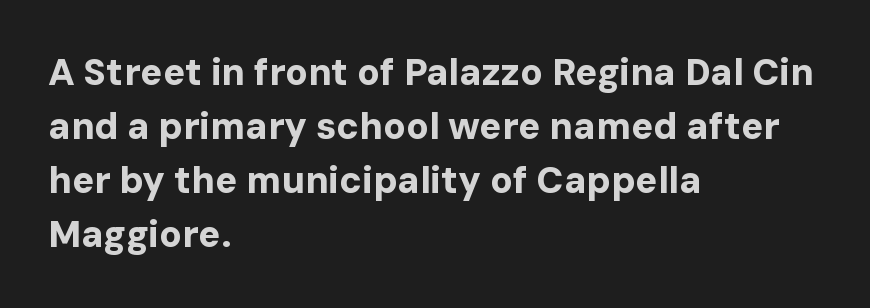
The image shows 37 px bold sans-serif type, upright; set left-aligned, normal line spacing (1.46x), normal letter spacing, not underlined; low stroke contrast and a medium x-height.
